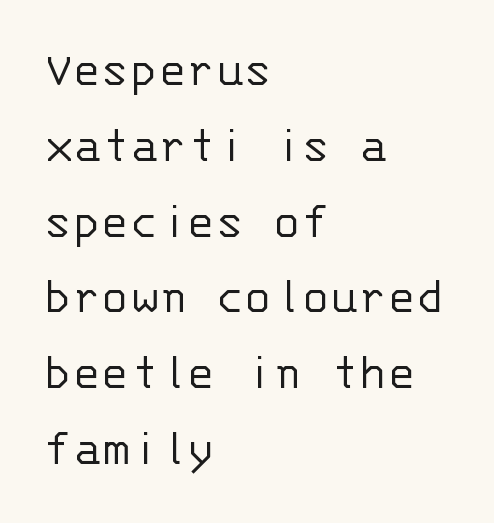
Is the letter spacing exaggerated? No — it looks like the ordinary default. Italic: no, the glyphs are upright roman. Are there feet on the stems? There aren't — it's a sans. Leading matches the norm, producing a regular column. A classic flush-left, rag-right setting is used for this passage.
